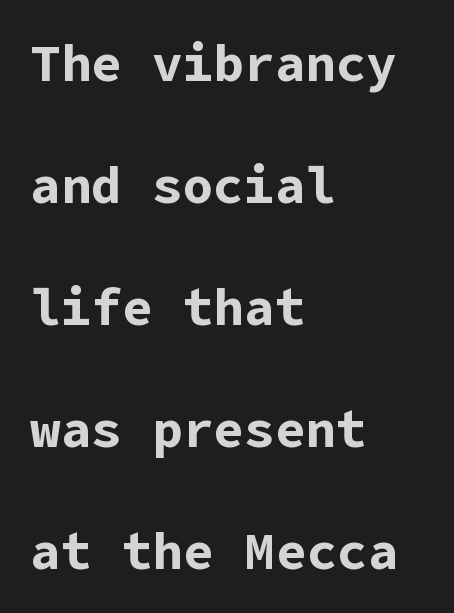
The image shows 51 px bold sans-serif type, upright; set left-aligned, loose line spacing (2.39x), normal letter spacing, not underlined; low stroke contrast and a medium x-height.
